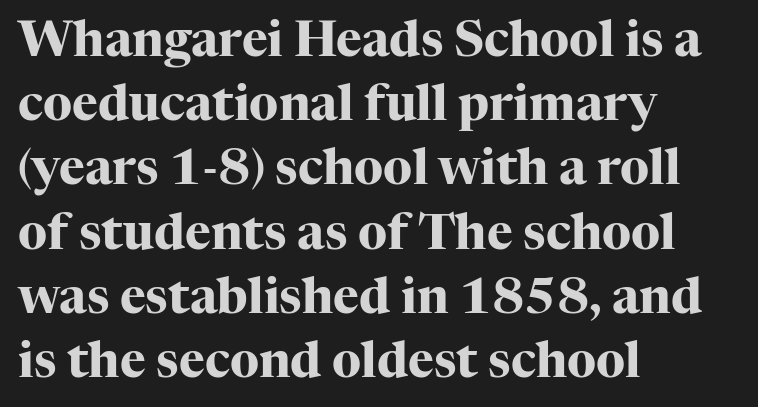
Is this a fixed-width face? No — the glyphs have proportional, varying widths. Leading: standard. This rendering features lettering with no underline. Alignment: flush left. Here the glyphs are tracked normally, forming tight word shapes.
